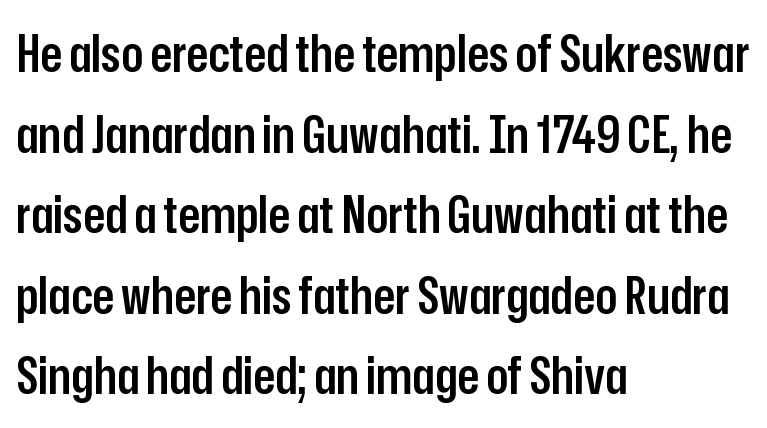
Q: Is the text bold? A: Semi-bold.
Q: Is the text italic (slanted)? A: No, it is upright.
Q: Is the typeface a serif or a sans-serif typeface? A: Sans-serif.
Q: Is the text underlined? A: No.
Q: How is the paragraph aligned? A: Left-aligned.
Q: Is the spacing between letters normal or unusually wide? A: Normal.
Q: Is the spacing between lines tight, normal or loose? A: Normal.
Q: Width (condensed, normal, or wide)? A: Condensed.
Q: Stroke contrast? A: Low.
Q: x-height? A: Medium.
Q: Monospaced? A: No.
